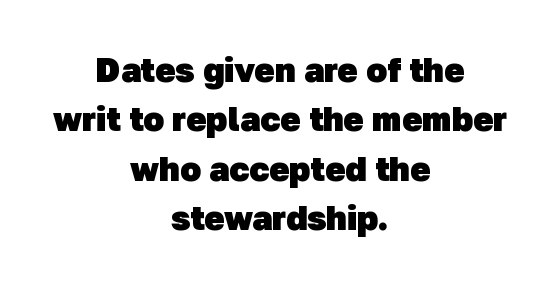
{"serif": "no", "bold": "yes", "weight": "heavy", "width": "normal", "stroke_contrast": "low", "x_height": "medium", "monospaced": "no", "underline": "no", "align": "center", "line_spacing": "normal", "line_spacing_ratio": 1.45, "letter_spacing": "normal", "letter_spacing_em": 0.0, "glyph_px": 34}
